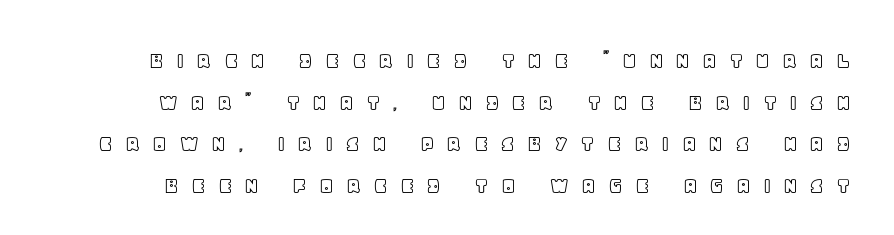
The image shows 24 px text type, upright; set line spacing 1.73x, unusually wide letter spacing (+0.49 em), not underlined.
